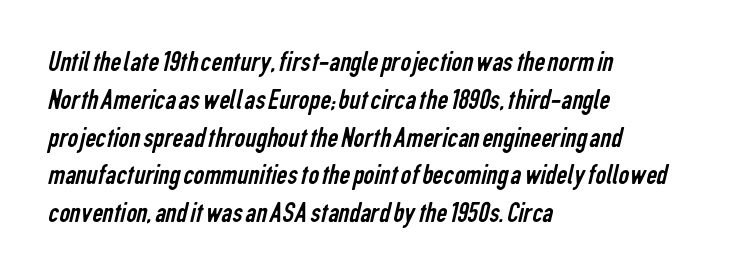
The image shows 30 px regular-weight, condensed sans-serif type; set left-aligned, normal line spacing (1.26x), normal letter spacing, not underlined; low stroke contrast and a medium x-height.
